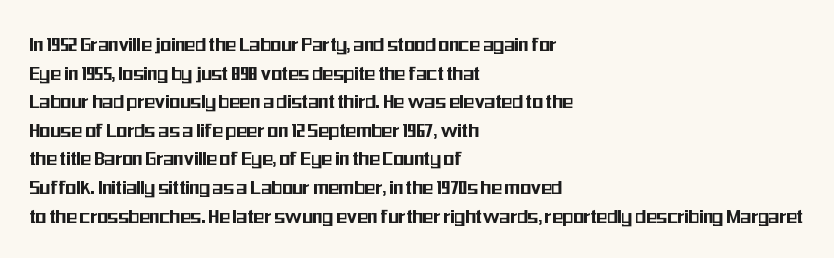
A normal amount of white space separates one row of letters from the next. Unmarked baselines from the first word to the last. These lines were composed using upright roman letters. Compared with typical body copy, the letter spacing here is the same. Line beginnings align vertically; line endings do not.
